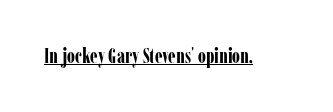
{"italic": "no", "bold": "yes", "underline": "yes", "letter_spacing": "normal", "letter_spacing_em": 0.0, "glyph_px": 20}
